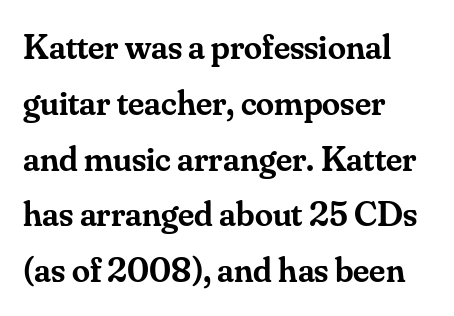
The image shows 36 px semibold serif type, upright; set left-aligned, normal line spacing (1.55x), normal letter spacing, not underlined; medium stroke contrast and a small x-height.
